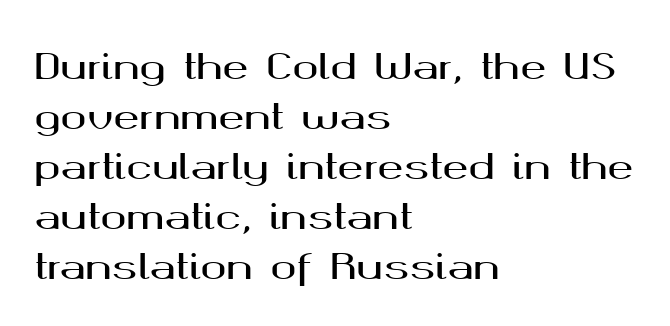
{"serif": "no", "italic": "no", "width": "wide", "stroke_contrast": "medium", "x_height": "medium", "monospaced": "no", "underline": "no", "align": "left", "line_spacing": "normal", "line_spacing_ratio": 1.43, "letter_spacing": "normal", "letter_spacing_em": 0.0, "glyph_px": 35}
